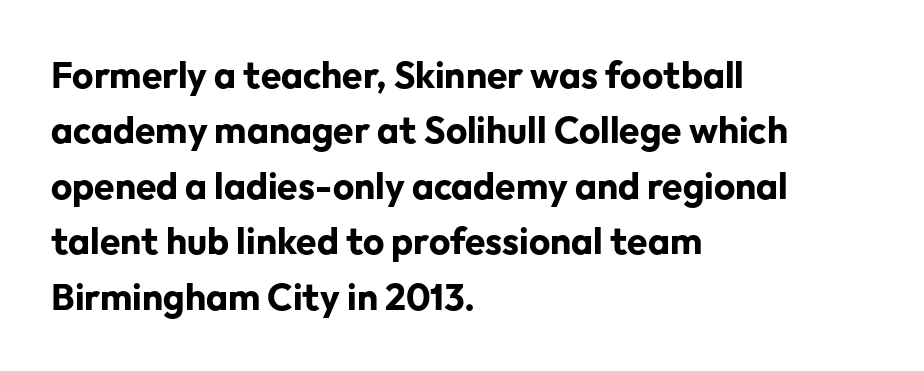
The type sits square on the baseline with zero lean. Here the designer chose a conventional face with non-uniform glyph widths. A student would call this left alignment; a typographer would say flush left, rag right. Each letter's strokes conclude bluntly, with no projecting serifs.
